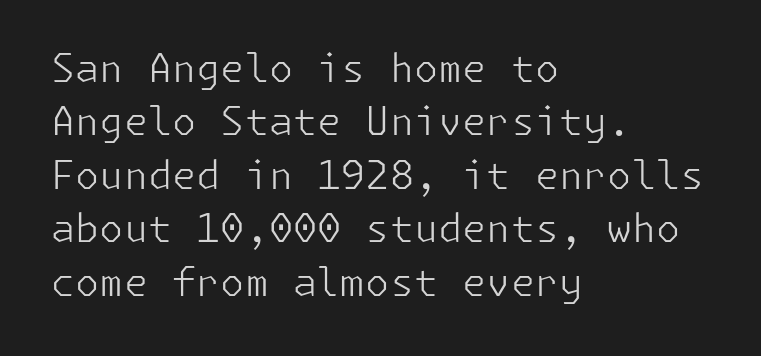
Nothing heavy about these letters — not bold at all. Type without underlining. Posture: vertical. Is the block centered? No — it sits flush against the left margin.
